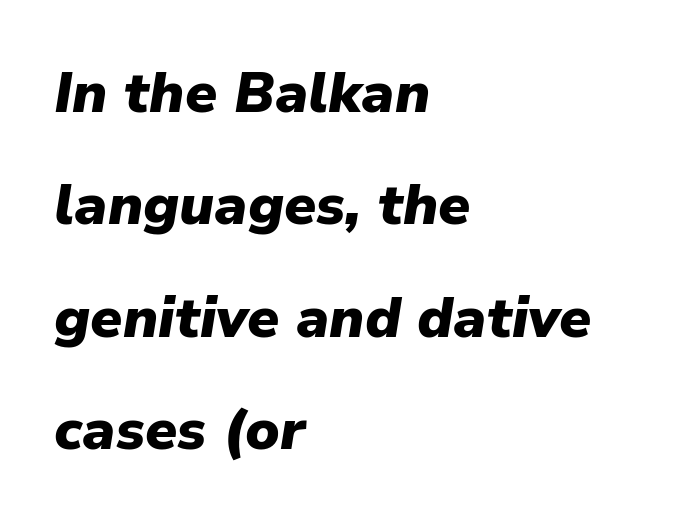
Here the glyphs are tracked normally, forming tight word shapes. Every character sits at an angle, as italics do. No word sits above an underline. The lines are spread far apart with generous leading. Visually the block forms a straight wall on the left and a jagged coastline on the right. The face used here is proportionally spaced, like ordinary book or web type.
